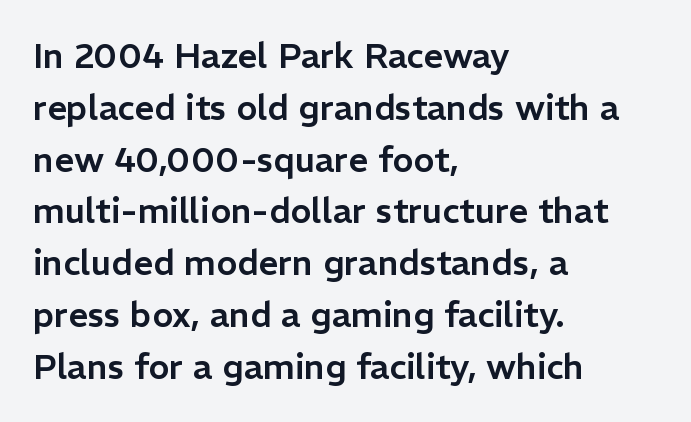
Q: Is the text italic (slanted)? A: No, it is upright.
Q: Is the typeface a serif or a sans-serif typeface? A: Sans-serif.
Q: Is the text underlined? A: No.
Q: How is the paragraph aligned? A: Left-aligned.
Q: Is the spacing between letters normal or unusually wide? A: Normal.
Q: Is the spacing between lines tight, normal or loose? A: Normal.
Q: Width (condensed, normal, or wide)? A: Normal.
Q: Stroke contrast? A: Low.
Q: x-height? A: Medium.
Q: Monospaced? A: No.
